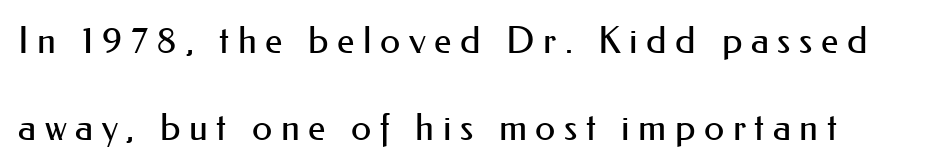
The image shows 37 px regular-weight sans-serif type, upright; set loose line spacing (2.34x), unusually wide letter spacing (+0.23 em), not underlined; medium stroke contrast and a small x-height.
